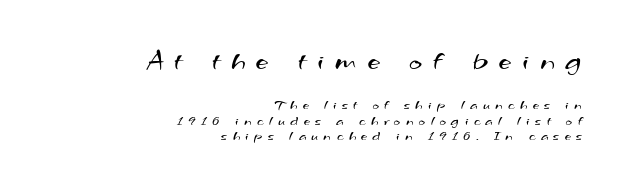
The image shows 28 px regular-weight, wide sans-serif type; set right-aligned, tight line spacing (1.1x), unusually wide letter spacing (+0.39 em), not underlined; the first (top) block is 2.0x larger; medium stroke contrast and a small x-height.
